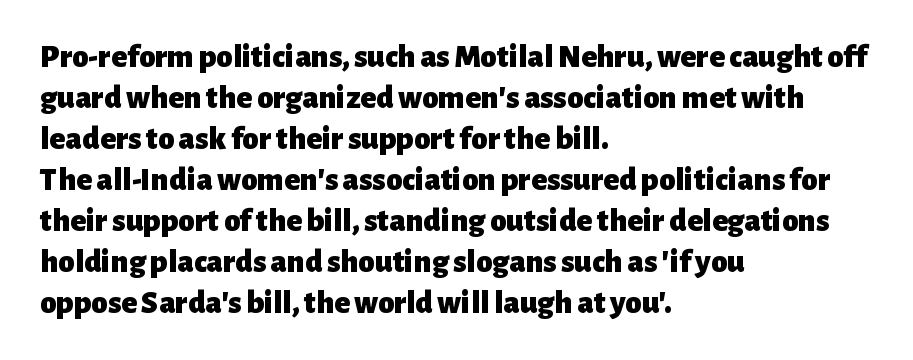
This sample has the flowing, uneven cadence of proportional lettering. Descenders hang freely into open space. Check where the strokes stop: nothing finishes them off — pure sans. Look at the tracking — it's just the regular setting, nothing added.
